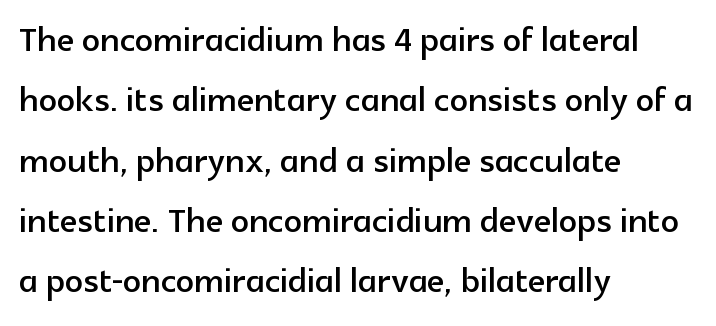
The image shows 45 px sans-serif type, upright; set left-aligned, normal line spacing (1.34x), normal letter spacing, not underlined; a medium x-height.
